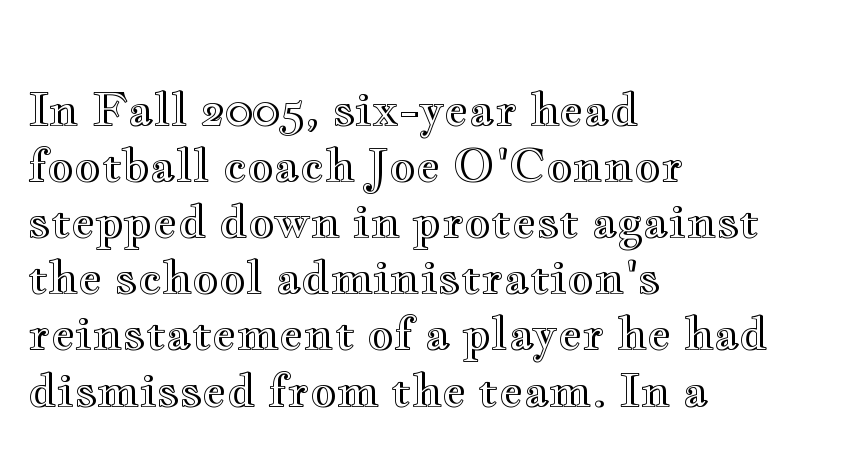
Q: Is the text italic (slanted)? A: No, it is upright.
Q: Is the text underlined? A: No.
Q: How is the paragraph aligned? A: Left-aligned.
Q: Is the spacing between letters normal or unusually wide? A: Normal.
Q: Width (condensed, normal, or wide)? A: Wide.
Q: x-height? A: Small.
Q: Monospaced? A: No.
